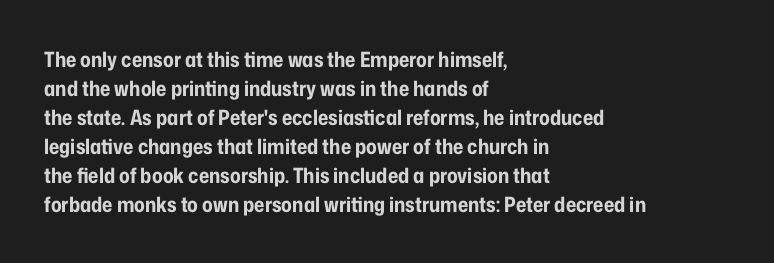
Q: Is the text bold? A: Yes.
Q: Is the text italic (slanted)? A: No, it is upright.
Q: Is the text underlined? A: No.
Q: How is the paragraph aligned? A: Left-aligned.
Q: Is the spacing between letters normal or unusually wide? A: Normal.
Q: Is the spacing between lines tight, normal or loose? A: Normal.
